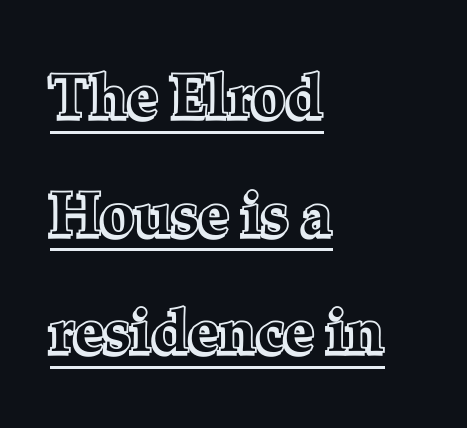
{"italic": "no", "width": "normal", "x_height": "medium", "monospaced": "no", "underline": "yes", "align": "left", "line_spacing": "loose", "line_spacing_ratio": 1.93, "letter_spacing": "normal", "letter_spacing_em": 0.0, "glyph_px": 61}
